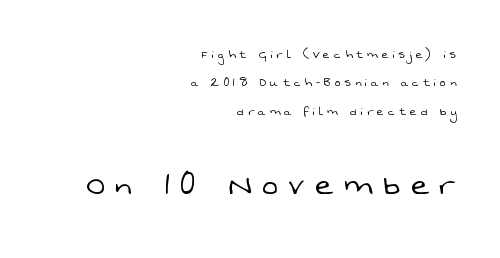
Letters rest on an invisible, unmarked baseline. The designer dialed line spacing up above the default. Caption: multi-line text, flush right, ragged left. Think of a printed novel: that variable character pitch is what you see here. The characters display no serif detailing; their extremities are plain.
